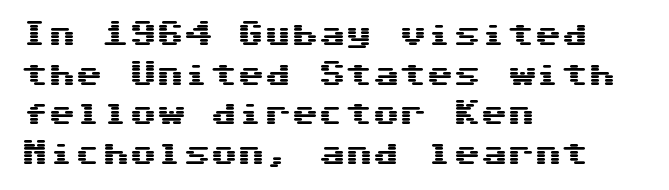
{"italic": "no", "underline": "no", "align": "left", "line_spacing": "normal", "line_spacing_ratio": 1.47, "letter_spacing": "normal", "letter_spacing_em": 0.0, "glyph_px": 27}
